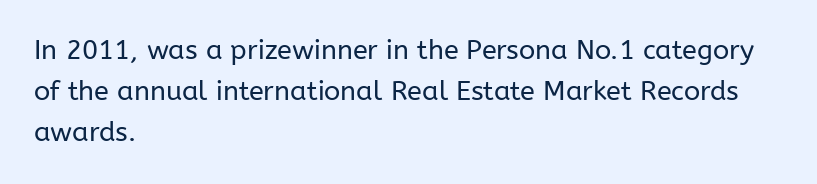
{"italic": "no", "bold": "no", "underline": "no", "align": "left", "line_spacing": "normal", "line_spacing_ratio": 1.52, "letter_spacing": "normal", "letter_spacing_em": 0.0, "glyph_px": 27}
